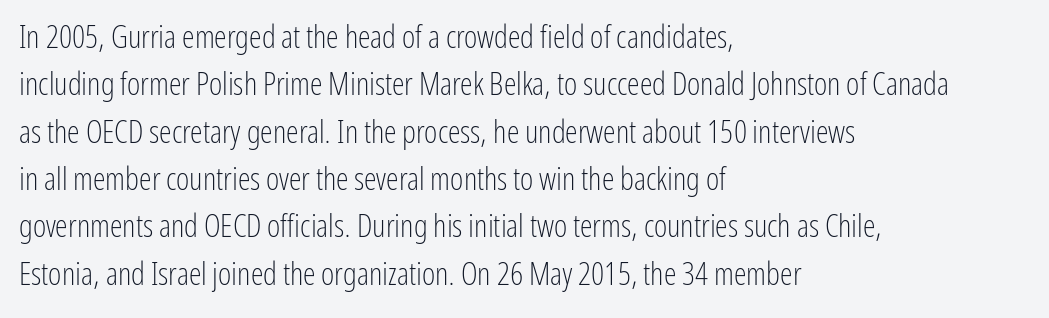
{"serif": "no", "italic": "no", "bold": "no", "weight": "light", "width": "condensed", "stroke_contrast": "low", "x_height": "medium", "monospaced": "no", "underline": "no", "align": "left", "line_spacing": "normal", "line_spacing_ratio": 1.48, "letter_spacing": "normal", "letter_spacing_em": 0.0, "glyph_px": 32}
